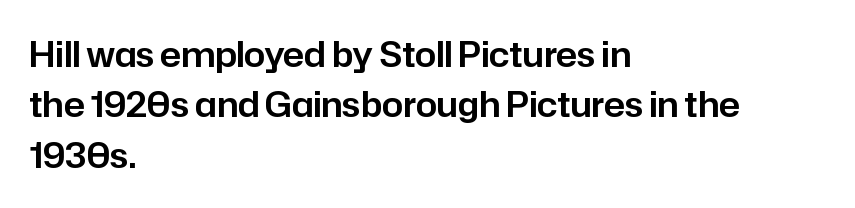
The glyphs in this specimen are sans serif. These lines stack with their left ends in a neat column. Clear beneath every line of the passage. This is roman type, the default non-slanted kind.
